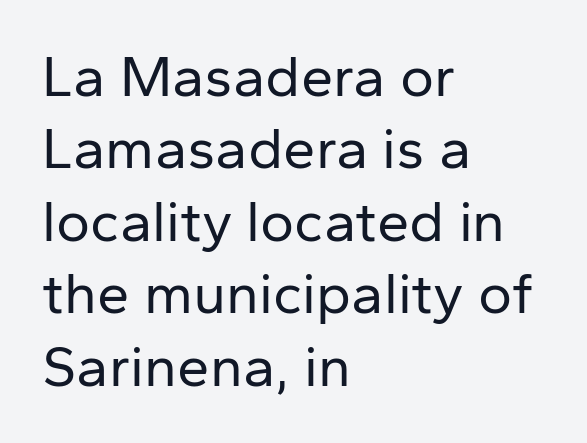
{"serif": "no", "italic": "no", "bold": "no", "weight": "regular", "width": "normal", "stroke_contrast": "low", "x_height": "medium", "monospaced": "no", "underline": "no", "align": "left", "line_spacing": "normal", "line_spacing_ratio": 1.25, "letter_spacing": "normal", "letter_spacing_em": 0.0, "glyph_px": 58}
